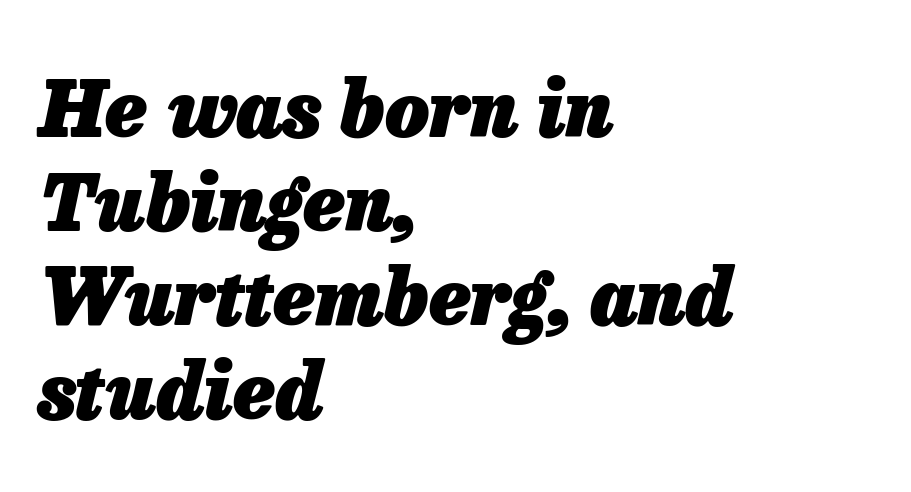
{"italic": "yes", "lean": "right", "slant_degrees": 13, "bold": "yes", "weight": "heavy", "width": "normal", "stroke_contrast": "low", "x_height": "medium", "monospaced": "no", "underline": "no", "align": "left", "line_spacing_ratio": 1.22, "letter_spacing": "normal", "letter_spacing_em": 0.0, "glyph_px": 77}
